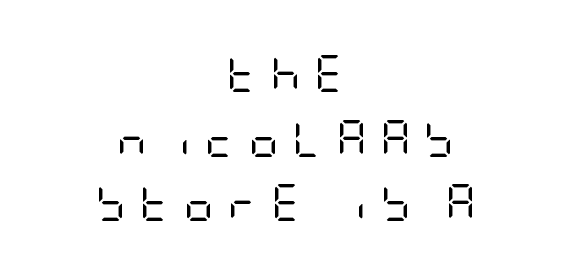
Characters remain perfectly vertical along every line. This rendering uses center alignment, leaving both contours irregular but symmetric. The designer went with a sans here, leaving each stem footless. Characters follow at a spacing far wider than the type designer built in. Stroke mass is kept to a normal reading level or below. Quick note: underline off.
